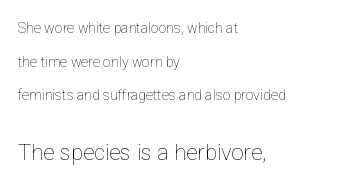
Stroke mass is kept to a normal reading level or below. How would I describe the line gaps? Wide and relaxed. The text block is weighted toward the left margin, trailing off unevenly rightward. There is no visible air inserted between adjacent glyphs.
